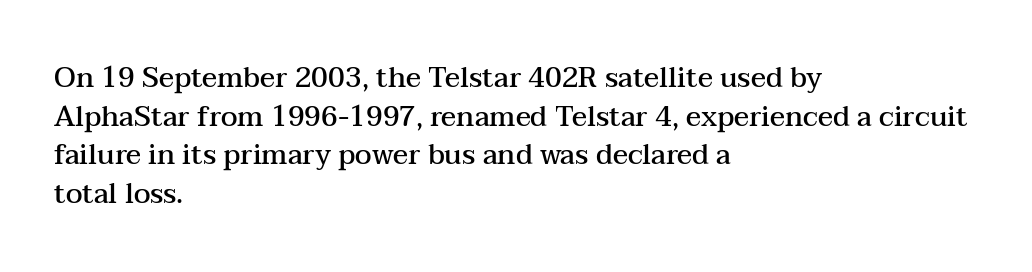
Q: Is the text bold? A: Semi-bold.
Q: Is the text italic (slanted)? A: No, it is upright.
Q: Is the typeface a serif or a sans-serif typeface? A: Serif.
Q: Is the text underlined? A: No.
Q: How is the paragraph aligned? A: Left-aligned.
Q: Is the spacing between letters normal or unusually wide? A: Normal.
Q: Is the spacing between lines tight, normal or loose? A: Normal.
Q: Width (condensed, normal, or wide)? A: Wide.
Q: Stroke contrast? A: Medium.
Q: x-height? A: Medium.
Q: Monospaced? A: No.
